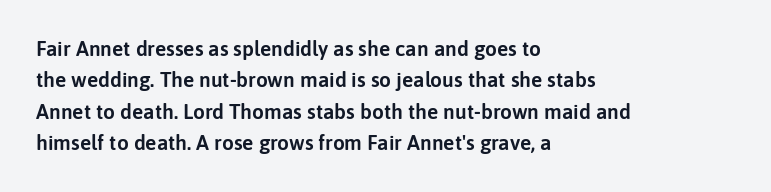
The image shows 21 px text type, upright; set left-aligned, normal line spacing (1.5x), normal letter spacing, not underlined.
